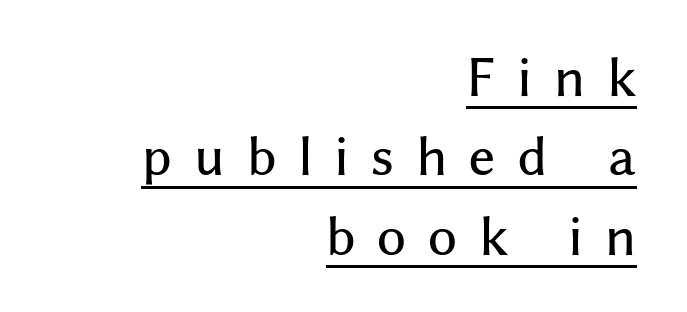
{"serif": "no", "italic": "no", "width": "normal", "stroke_contrast": "medium", "x_height": "medium", "monospaced": "no", "underline": "yes", "align": "right", "line_spacing": "normal", "line_spacing_ratio": 1.59, "letter_spacing": "wide", "letter_spacing_em": 0.44, "glyph_px": 50}
